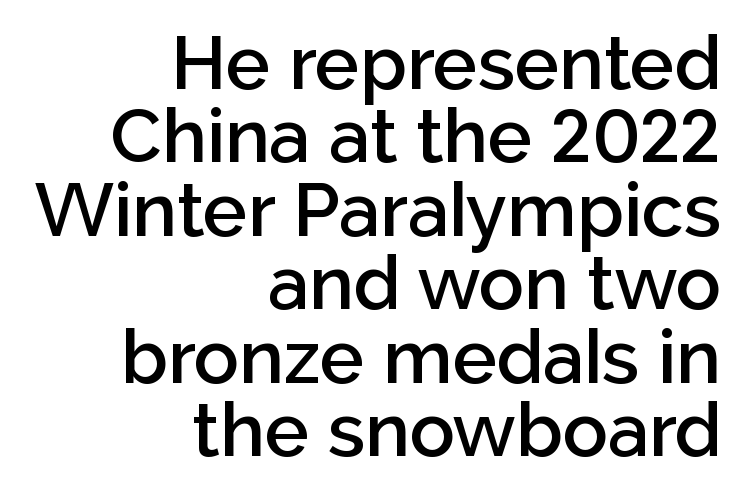
Q: Is the text bold? A: Semi-bold.
Q: Is the text italic (slanted)? A: No, it is upright.
Q: Is the typeface a serif or a sans-serif typeface? A: Sans-serif.
Q: Is the text underlined? A: No.
Q: How is the paragraph aligned? A: Right-aligned.
Q: Is the spacing between letters normal or unusually wide? A: Normal.
Q: Is the spacing between lines tight, normal or loose? A: Tight.
Q: Width (condensed, normal, or wide)? A: Normal.
Q: Stroke contrast? A: Low.
Q: x-height? A: Medium.
Q: Monospaced? A: No.
